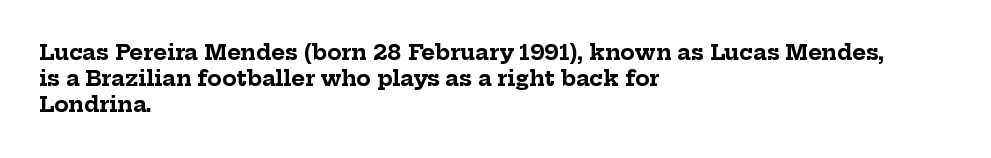
{"italic": "no", "bold": "yes", "underline": "no", "align": "left", "line_spacing": "normal", "line_spacing_ratio": 1.25, "letter_spacing": "normal", "letter_spacing_em": 0.0, "glyph_px": 21}
